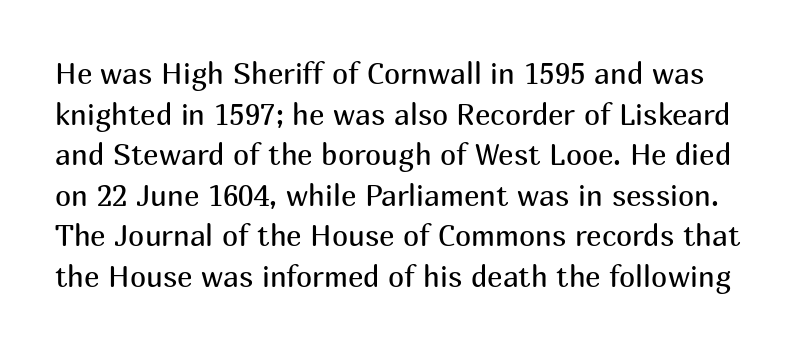
The image shows 29 px regular-weight sans-serif type, upright; set normal line spacing (1.4x), normal letter spacing, not underlined; medium stroke contrast and a medium x-height.
